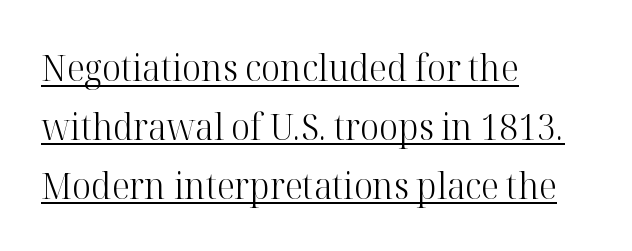
Students, observe the line beneath the letters — that is underlining. Think of a printed novel: that variable character pitch is what you see here. Stroke mass is kept to a normal reading level or below. Notice how descenders clear the ascenders below comfortably — that's standard leading.
